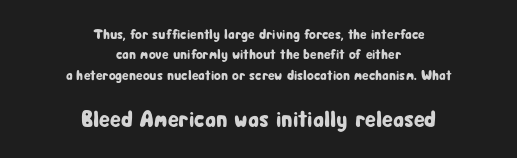
{"italic": "no", "underline": "no", "align": "center", "line_spacing": "normal", "line_spacing_ratio": 1.45, "letter_spacing": "normal", "letter_spacing_em": 0.0, "larger_block": "second", "size_ratio": 1.64, "glyph_px": 23}
